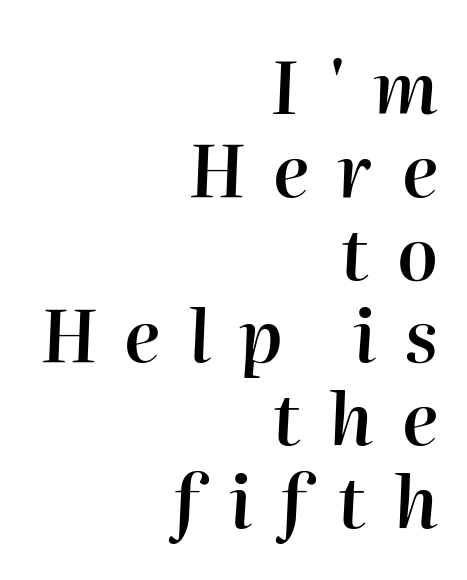
Q: Is the text bold? A: Semi-bold.
Q: Is the text italic (slanted)? A: Yes, it leans right by about 2 degrees.
Q: Is the text underlined? A: No.
Q: How is the paragraph aligned? A: Right-aligned.
Q: Is the spacing between letters normal or unusually wide? A: Unusually wide.
Q: Is the spacing between lines tight, normal or loose? A: Tight.
Q: Width (condensed, normal, or wide)? A: Normal.
Q: Stroke contrast? A: High.
Q: x-height? A: Medium.
Q: Monospaced? A: No.
